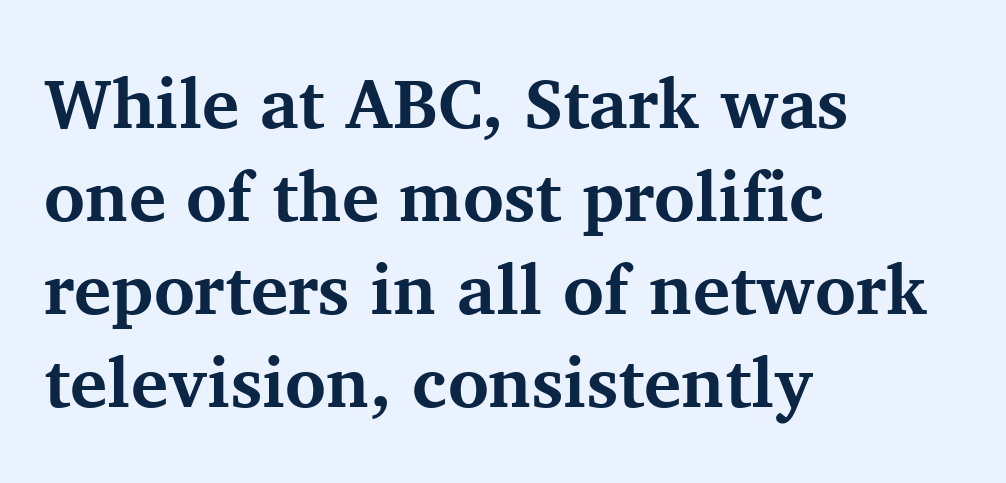
Q: Is the text bold? A: Yes.
Q: Is the text italic (slanted)? A: No, it is upright.
Q: Is the typeface a serif or a sans-serif typeface? A: Serif.
Q: Is the text underlined? A: No.
Q: How is the paragraph aligned? A: Left-aligned.
Q: Is the spacing between letters normal or unusually wide? A: Normal.
Q: Is the spacing between lines tight, normal or loose? A: Normal.
Q: Width (condensed, normal, or wide)? A: Normal.
Q: Stroke contrast? A: Medium.
Q: x-height? A: Medium.
Q: Monospaced? A: No.
